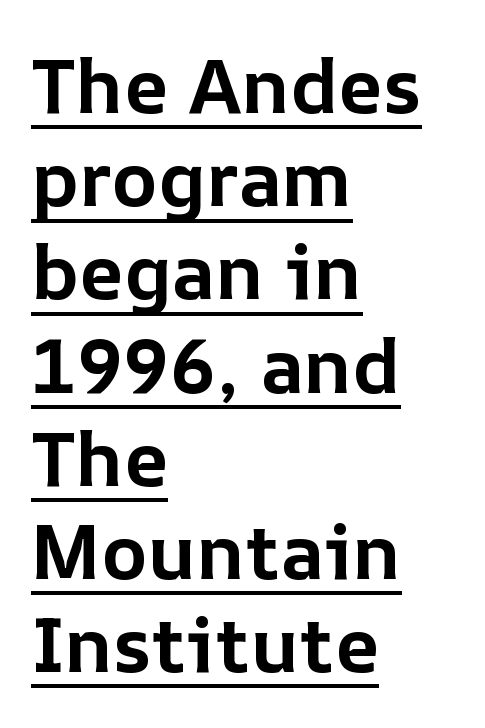
{"italic": "no", "bold": "yes", "weight": "bold", "width": "normal", "stroke_contrast": "low", "x_height": "medium", "monospaced": "no", "underline": "yes", "align": "left", "line_spacing_ratio": 1.21, "letter_spacing": "normal", "letter_spacing_em": 0.0, "glyph_px": 77}
